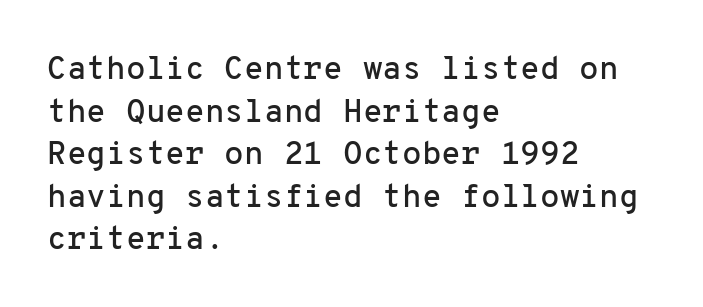
The image shows 32 px sans-serif type, upright, monospaced; set left-aligned, normal line spacing (1.33x), normal letter spacing, not underlined; low stroke contrast and a medium x-height.
